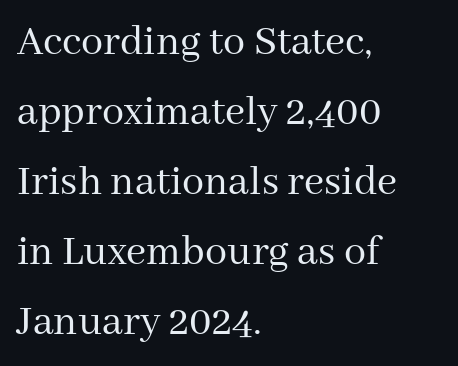
{"serif": "yes", "italic": "no", "bold": "no", "weight": "regular", "width": "normal", "stroke_contrast": "medium", "x_height": "medium", "monospaced": "no", "underline": "no", "align": "left", "line_spacing": "normal", "line_spacing_ratio": 1.59, "letter_spacing": "normal", "letter_spacing_em": 0.0, "glyph_px": 44}
